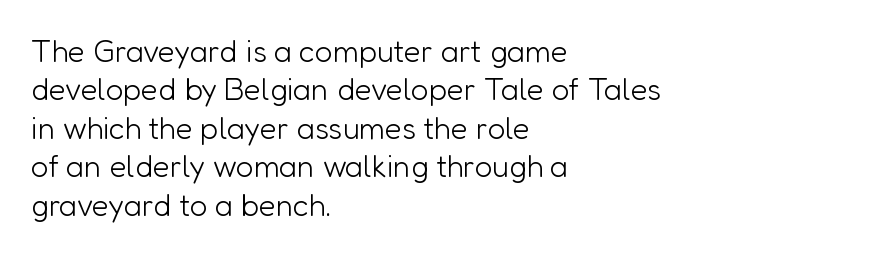
The image shows 31 px light sans-serif type, upright; set left-aligned, line spacing 1.24x, normal letter spacing, not underlined; low stroke contrast and a medium x-height.
